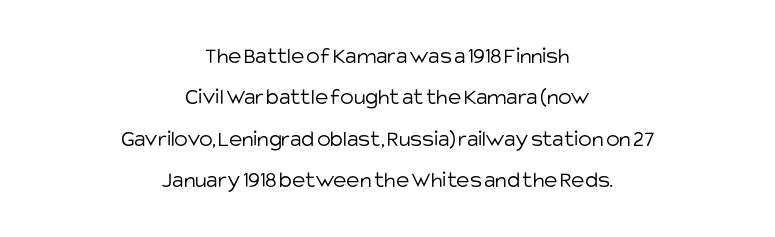
The image shows 23 px text type, upright; set centered, line spacing 1.8x, normal letter spacing, not underlined.
